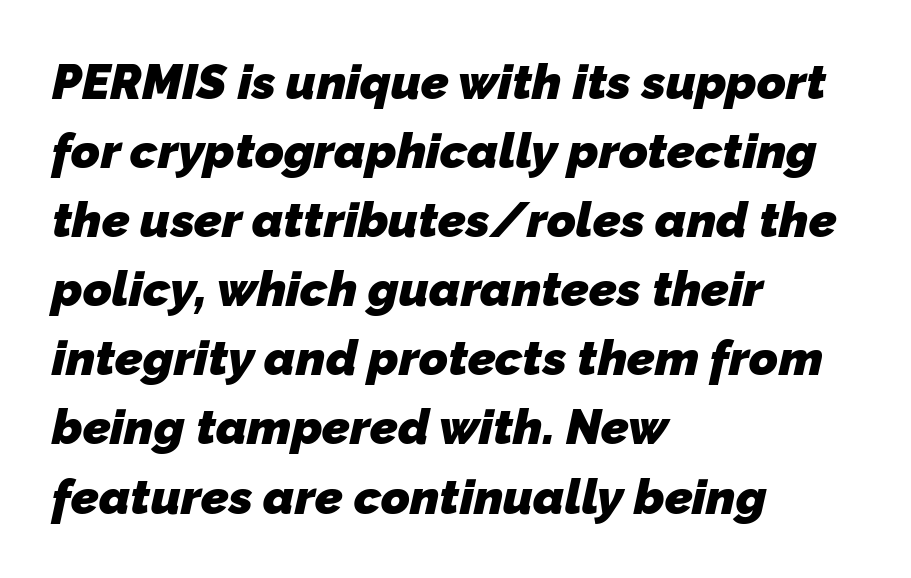
{"serif": "no", "bold": "yes", "weight": "heavy", "width": "normal", "stroke_contrast": "low", "x_height": "medium", "monospaced": "no", "underline": "no", "align": "left", "line_spacing": "normal", "line_spacing_ratio": 1.41, "letter_spacing": "normal", "letter_spacing_em": 0.0, "glyph_px": 49}
